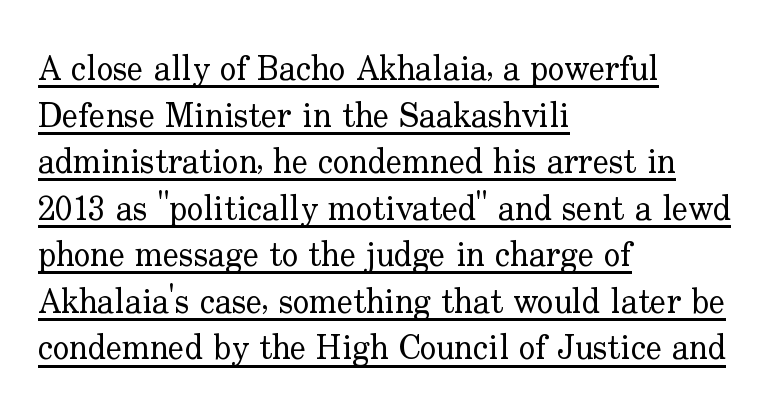
Q: Is the text bold? A: No.
Q: Is the text italic (slanted)? A: No, it is upright.
Q: Is the typeface a serif or a sans-serif typeface? A: Serif.
Q: Is the text underlined? A: Yes.
Q: How is the paragraph aligned? A: Left-aligned.
Q: Is the spacing between letters normal or unusually wide? A: Normal.
Q: Is the spacing between lines tight, normal or loose? A: Normal.
Q: Width (condensed, normal, or wide)? A: Normal.
Q: Stroke contrast? A: Low.
Q: x-height? A: Small.
Q: Monospaced? A: No.
